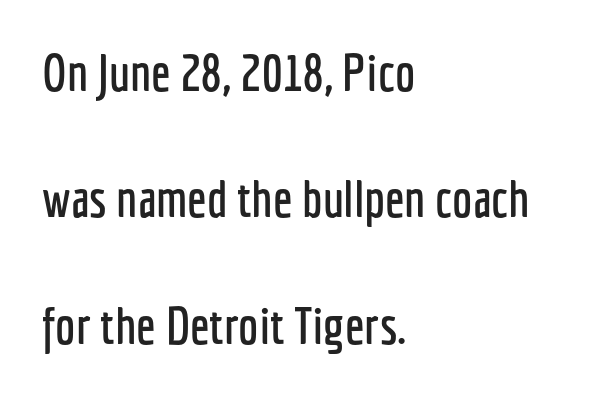
{"serif": "no", "italic": "no", "width": "condensed", "stroke_contrast": "low", "x_height": "medium", "monospaced": "no", "underline": "no", "align": "left", "line_spacing": "loose", "line_spacing_ratio": 2.48, "letter_spacing": "normal", "letter_spacing_em": 0.0, "glyph_px": 51}
